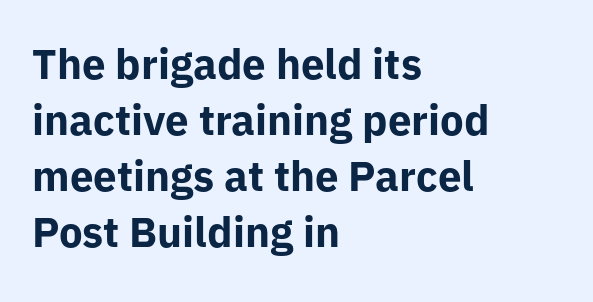
The image shows 42 px bold sans-serif type, upright; set left-aligned, normal line spacing (1.33x), normal letter spacing, not underlined; low stroke contrast and a medium x-height.
